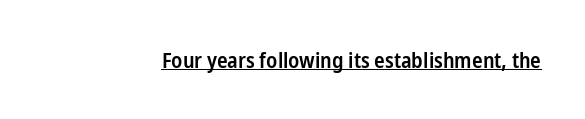
The image shows 22 px text type, upright; set normal letter spacing, underlined.
